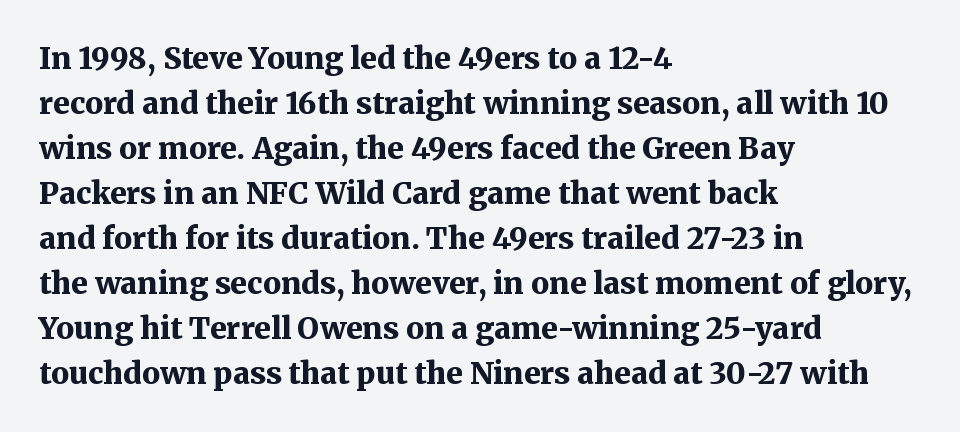
Q: Is the text bold? A: Yes.
Q: Is the text italic (slanted)? A: No, it is upright.
Q: Is the typeface a serif or a sans-serif typeface? A: Serif.
Q: Is the text underlined? A: No.
Q: How is the paragraph aligned? A: Left-aligned.
Q: Is the spacing between letters normal or unusually wide? A: Normal.
Q: Is the spacing between lines tight, normal or loose? A: Normal.
Q: Width (condensed, normal, or wide)? A: Normal.
Q: Stroke contrast? A: Medium.
Q: x-height? A: Medium.
Q: Monospaced? A: No.
